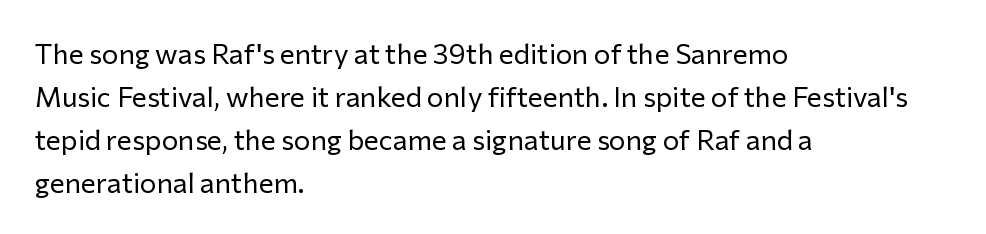
Q: Is the text bold? A: No.
Q: Is the text italic (slanted)? A: No, it is upright.
Q: Is the typeface a serif or a sans-serif typeface? A: Sans-serif.
Q: Is the text underlined? A: No.
Q: How is the paragraph aligned? A: Left-aligned.
Q: Is the spacing between letters normal or unusually wide? A: Normal.
Q: Is the spacing between lines tight, normal or loose? A: Normal.
Q: Width (condensed, normal, or wide)? A: Normal.
Q: Stroke contrast? A: Low.
Q: x-height? A: Medium.
Q: Monospaced? A: No.
